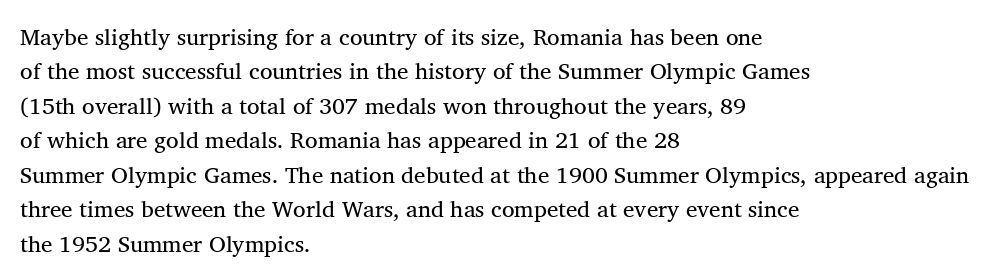
Observe the ordinary spacing: letters are neighbours, not strangers. Only glyphs here, with clear space below each row. Honestly, the row spacing looks completely unremarkable. No letter is thick-stroked: the sample isn't bold.
